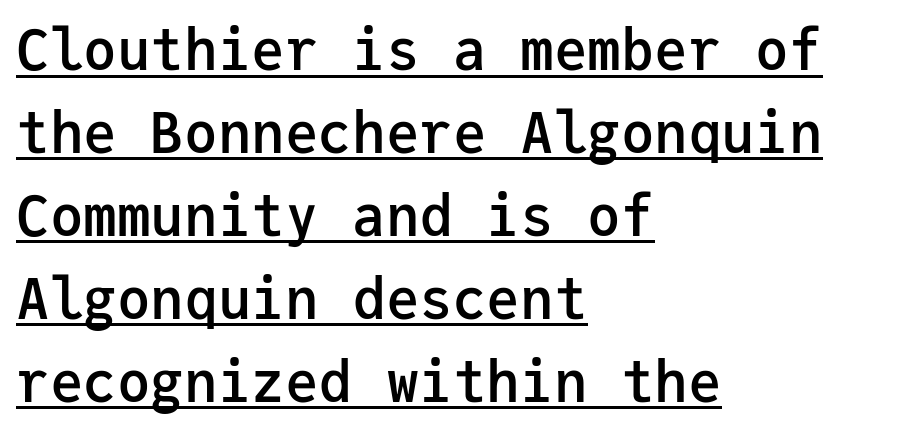
Q: Is the text bold? A: Semi-bold.
Q: Is the text italic (slanted)? A: No, it is upright.
Q: Is the typeface a serif or a sans-serif typeface? A: Sans-serif.
Q: Is the text underlined? A: Yes.
Q: How is the paragraph aligned? A: Left-aligned.
Q: Is the spacing between letters normal or unusually wide? A: Normal.
Q: Is the spacing between lines tight, normal or loose? A: Normal.
Q: Width (condensed, normal, or wide)? A: Normal.
Q: Stroke contrast? A: Low.
Q: x-height? A: Medium.
Q: Monospaced? A: Yes.
